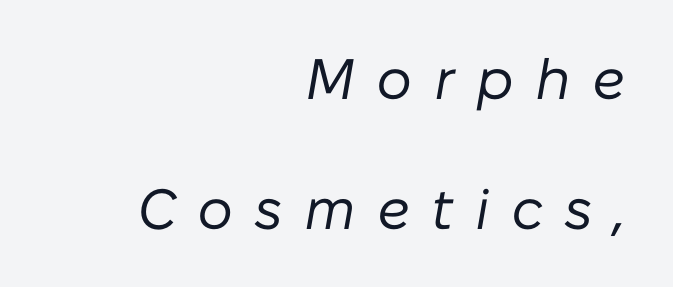
{"italic": "yes", "lean": "right", "slant_degrees": 10, "bold": "no", "weight": "regular", "width": "normal", "stroke_contrast": "low", "x_height": "medium", "monospaced": "no", "underline": "no", "align": "right", "line_spacing": "loose", "line_spacing_ratio": 2.28, "letter_spacing": "wide", "letter_spacing_em": 0.37, "glyph_px": 57}
